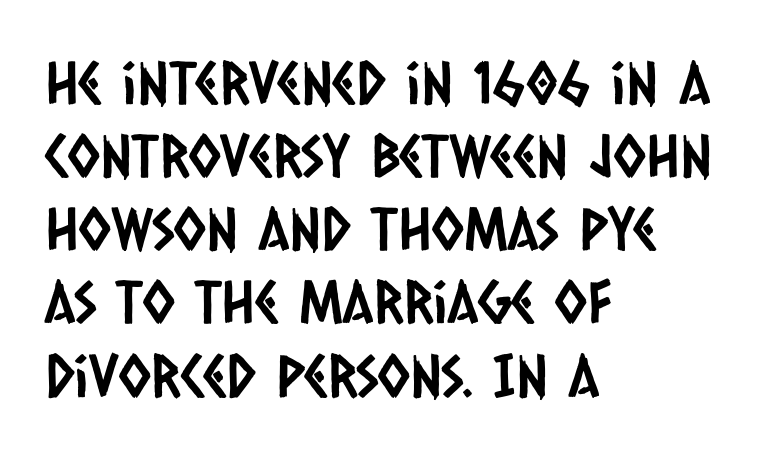
The image shows 59 px condensed sans-serif type; set left-aligned, line spacing 1.24x, normal letter spacing, not underlined; low stroke contrast and a large x-height.
